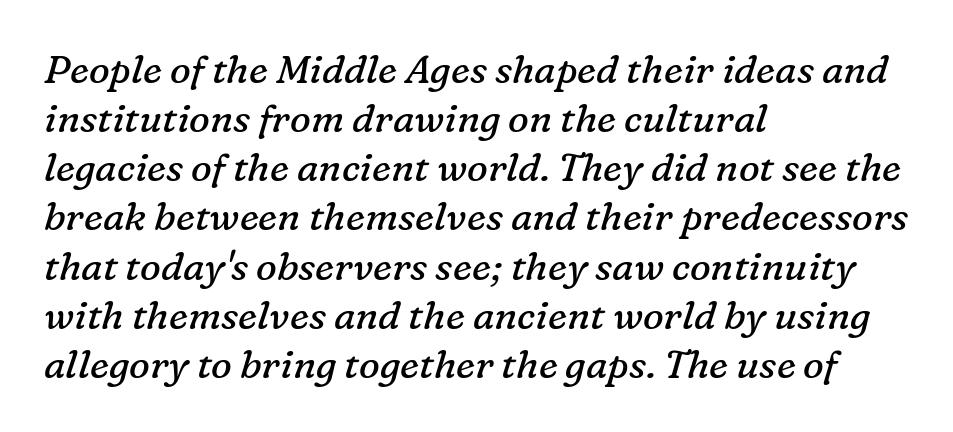
Q: Is the text bold? A: No.
Q: Is the text italic (slanted)? A: Yes, it leans right by about 16 degrees.
Q: Is the typeface a serif or a sans-serif typeface? A: Serif.
Q: Is the text underlined? A: No.
Q: How is the paragraph aligned? A: Left-aligned.
Q: Is the spacing between letters normal or unusually wide? A: Normal.
Q: Is the spacing between lines tight, normal or loose? A: Normal.
Q: Width (condensed, normal, or wide)? A: Normal.
Q: Stroke contrast? A: Low.
Q: x-height? A: Medium.
Q: Monospaced? A: No.
